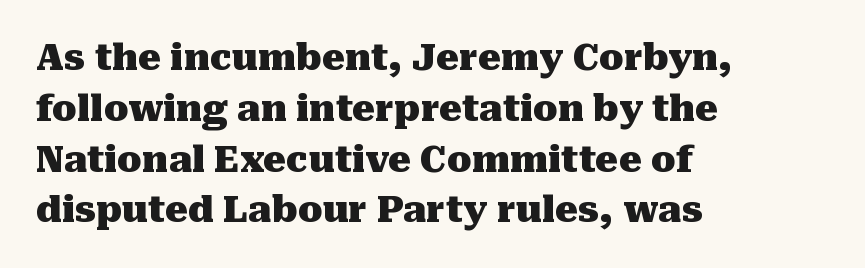
{"serif": "yes", "italic": "no", "bold": "yes", "weight": "heavy", "width": "normal", "stroke_contrast": "medium", "x_height": "medium", "monospaced": "no", "underline": "no", "align": "left", "line_spacing": "normal", "line_spacing_ratio": 1.41, "letter_spacing": "normal", "letter_spacing_em": 0.0, "glyph_px": 36}
